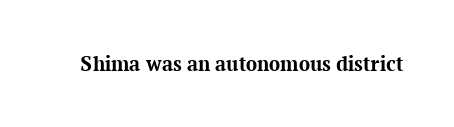
{"italic": "no", "bold": "yes", "underline": "no", "letter_spacing": "normal", "letter_spacing_em": 0.0, "glyph_px": 22}
